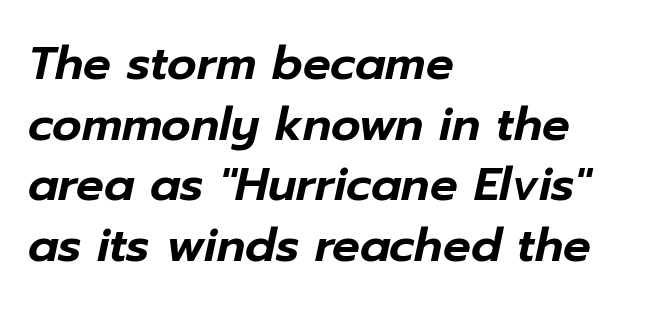
Q: Is the text italic (slanted)? A: Yes, it leans right by about 12 degrees.
Q: Is the text underlined? A: No.
Q: How is the paragraph aligned? A: Left-aligned.
Q: Is the spacing between letters normal or unusually wide? A: Normal.
Q: Is the spacing between lines tight, normal or loose? A: Normal.
Q: Width (condensed, normal, or wide)? A: Normal.
Q: Stroke contrast? A: Low.
Q: x-height? A: Medium.
Q: Monospaced? A: No.
